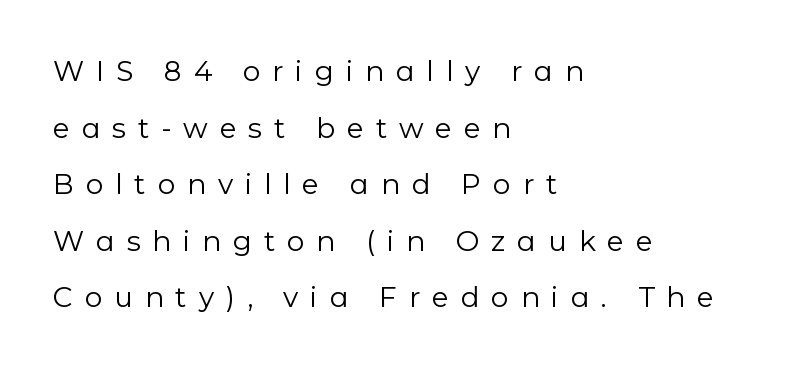
The image shows 28 px regular-weight sans-serif type, upright; set left-aligned, loose line spacing (2.02x), unusually wide letter spacing (+0.42 em), not underlined; low stroke contrast and a medium x-height.
